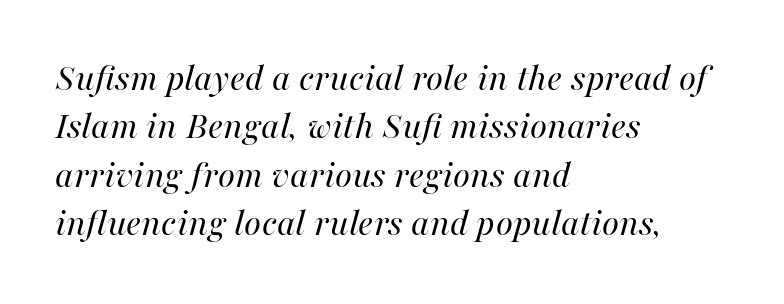
{"italic": "yes", "lean": "right", "slant_degrees": 16, "bold": "no", "weight": "regular", "width": "normal", "stroke_contrast": "high", "x_height": "medium", "monospaced": "no", "underline": "no", "align": "left", "line_spacing_ratio": 1.24, "letter_spacing": "normal", "letter_spacing_em": 0.0, "glyph_px": 39}
